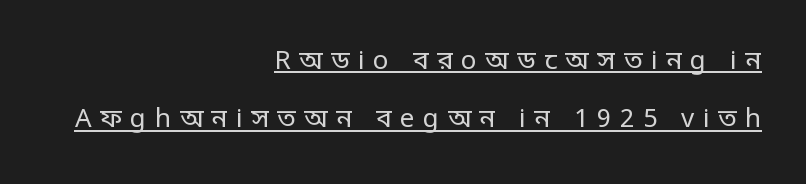
Q: Is the text bold? A: No.
Q: Is the text italic (slanted)? A: No, it is upright.
Q: Is the text underlined? A: Yes.
Q: How is the paragraph aligned? A: Right-aligned.
Q: Is the spacing between letters normal or unusually wide? A: Unusually wide.
Q: Is the spacing between lines tight, normal or loose? A: Loose.
